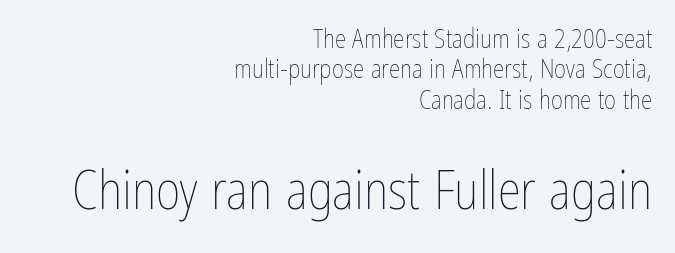
The image shows 53 px thin, condensed type, upright; set right-aligned, line spacing 1.17x, normal letter spacing, not underlined; the second (bottom) block is 2.04x larger; low stroke contrast and a medium x-height.
